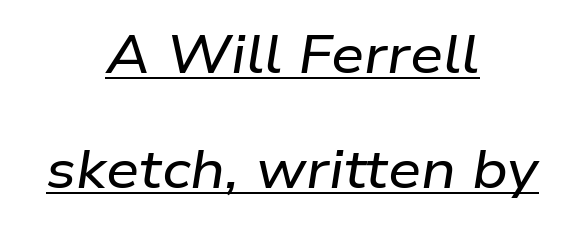
Characters follow at the spacing the type designer built in. Would a proofreader flag this as italicized? Yes. Is this a fixed-width face? No — the glyphs have proportional, varying widths. Notice how a bar underscores the lettering throughout. Whoever set this chose breathing room over compactness in the vertical rhythm.
